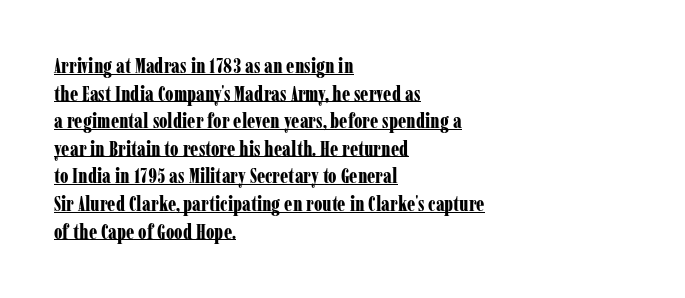
{"italic": "no", "bold": "yes", "underline": "yes", "align": "left", "line_spacing": "normal", "line_spacing_ratio": 1.38, "letter_spacing": "normal", "letter_spacing_em": 0.0, "glyph_px": 20}
